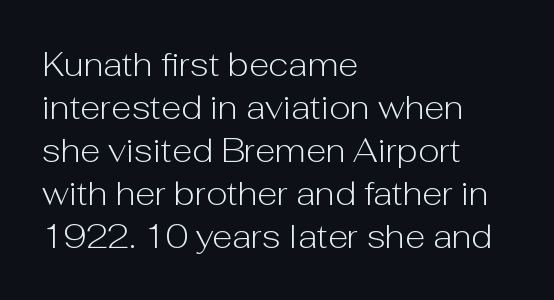
Q: Is the text bold? A: No.
Q: Is the text italic (slanted)? A: No, it is upright.
Q: Is the typeface a serif or a sans-serif typeface? A: Sans-serif.
Q: Is the text underlined? A: No.
Q: How is the paragraph aligned? A: Left-aligned.
Q: Is the spacing between letters normal or unusually wide? A: Normal.
Q: Is the spacing between lines tight, normal or loose? A: Normal.
Q: Width (condensed, normal, or wide)? A: Normal.
Q: Stroke contrast? A: Low.
Q: x-height? A: Medium.
Q: Monospaced? A: No.
